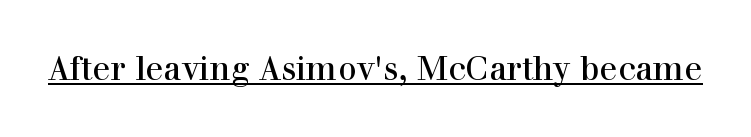
The image shows 33 px serif type, upright; set normal letter spacing, underlined; a medium x-height.
